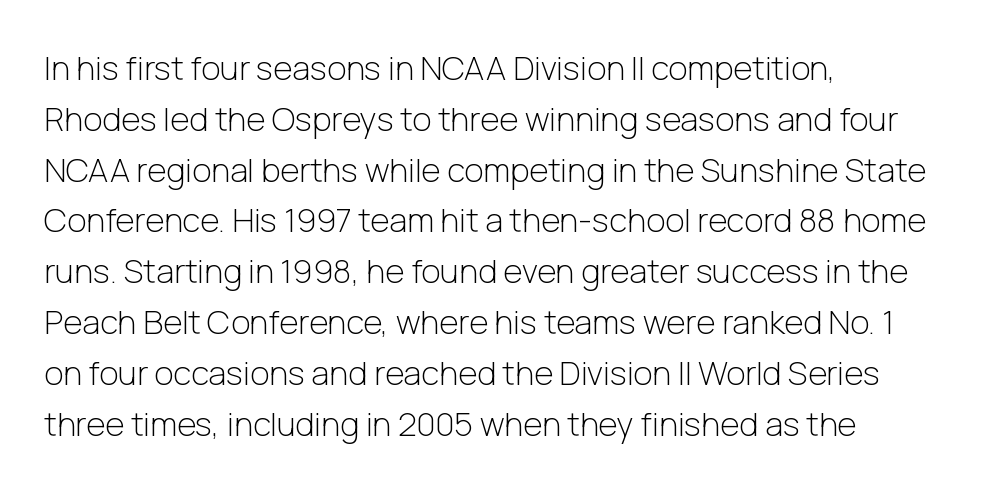
{"serif": "no", "italic": "no", "bold": "no", "weight": "light", "width": "normal", "stroke_contrast": "low", "x_height": "medium", "monospaced": "no", "underline": "no", "align": "left", "line_spacing": "normal", "line_spacing_ratio": 1.54, "letter_spacing": "normal", "letter_spacing_em": 0.0, "glyph_px": 33}
